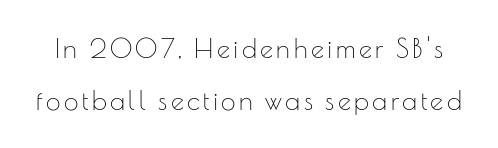
The image shows 26 px text type, upright; set loose line spacing (2.0x), not underlined.
